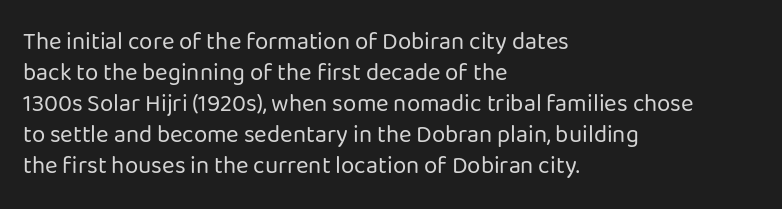
Q: Is the text bold? A: No.
Q: Is the text italic (slanted)? A: No, it is upright.
Q: Is the text underlined? A: No.
Q: How is the paragraph aligned? A: Left-aligned.
Q: Is the spacing between letters normal or unusually wide? A: Normal.
Q: Is the spacing between lines tight, normal or loose? A: Normal.
